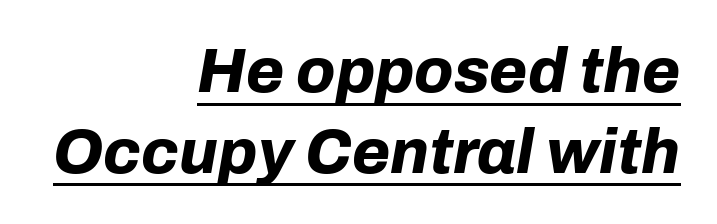
Teacher's note: observe the even right margin — that is flush-right alignment. Words appear dense and cohesive because spacing is normal. The letters advance in unequal steps, a hallmark of proportional type. The lettering tilts uniformly, giving the passage an italic look. The passage shown stacks its lines at a standard gap.
